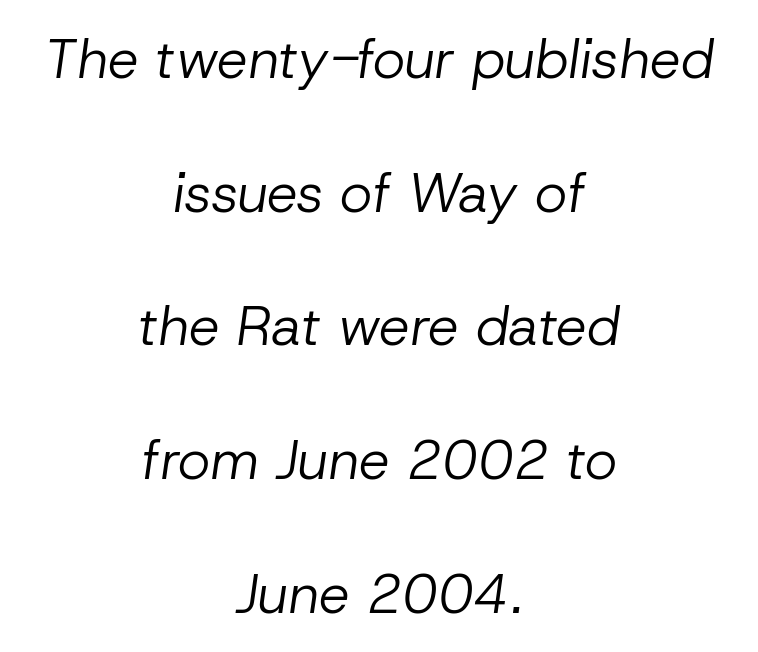
The image shows 55 px regular-weight type, italic (leaning right); set centered, loose line spacing (2.43x), normal letter spacing, not underlined; low stroke contrast and a medium x-height.
